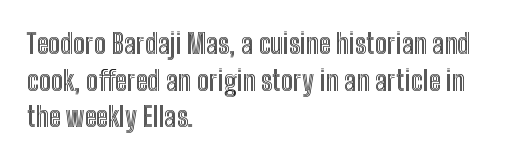
Alignment: flush left. The lettering stays uniformly vertical, giving the passage a roman look. The block of text has a typical density, with ordinary space between rows. Beneath every word, the page is bare. Compared with typical body copy, the letter spacing here is the same.
